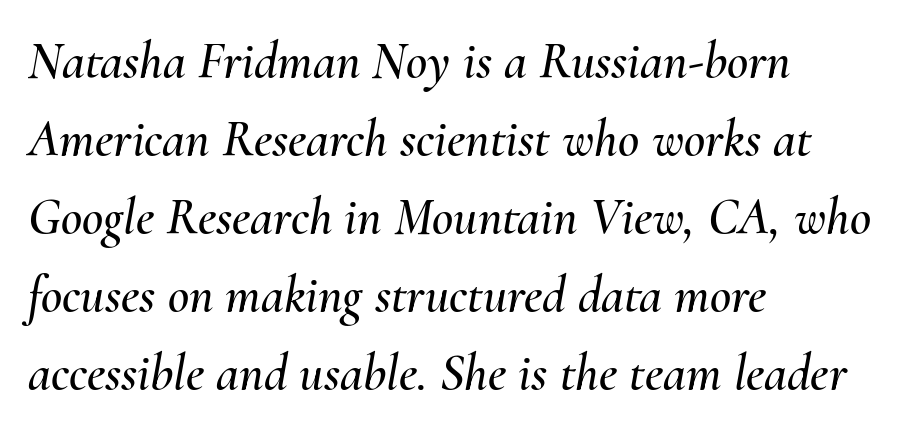
The image shows 52 px text type, italic (leaning right); set left-aligned, normal line spacing (1.5x), normal letter spacing, not underlined; medium stroke contrast and a small x-height.
